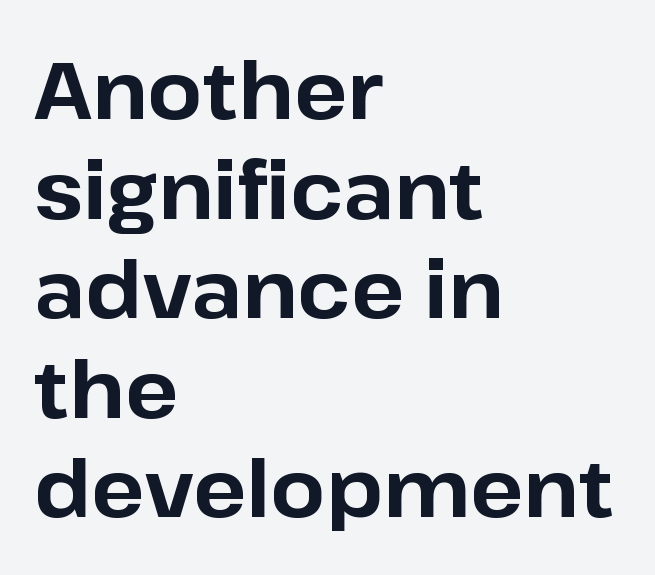
Q: Is the text bold? A: Yes.
Q: Is the text italic (slanted)? A: No, it is upright.
Q: Is the typeface a serif or a sans-serif typeface? A: Sans-serif.
Q: Is the text underlined? A: No.
Q: How is the paragraph aligned? A: Left-aligned.
Q: Is the spacing between letters normal or unusually wide? A: Normal.
Q: Is the spacing between lines tight, normal or loose? A: Normal.
Q: Width (condensed, normal, or wide)? A: Normal.
Q: Stroke contrast? A: Low.
Q: x-height? A: Medium.
Q: Monospaced? A: No.
